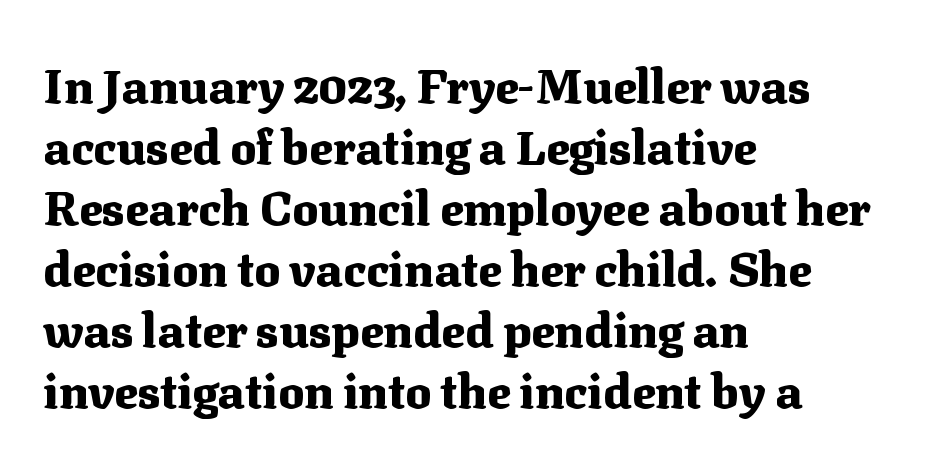
Spacing verdict: proportional, widths tailored to each character. Which margin do the lines hug? The left one — the right edge is uneven. Weight: bold. Type without underlining.
